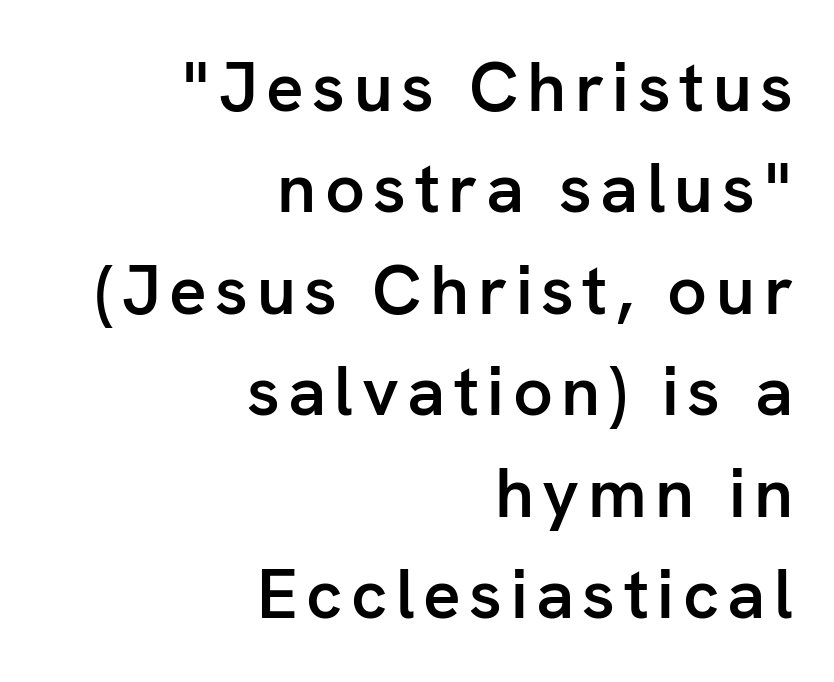
{"serif": "no", "italic": "no", "bold": "semi", "weight": "semibold", "width": "normal", "stroke_contrast": "low", "x_height": "medium", "monospaced": "no", "underline": "no", "align": "right", "line_spacing": "normal", "line_spacing_ratio": 1.45, "glyph_px": 70}
